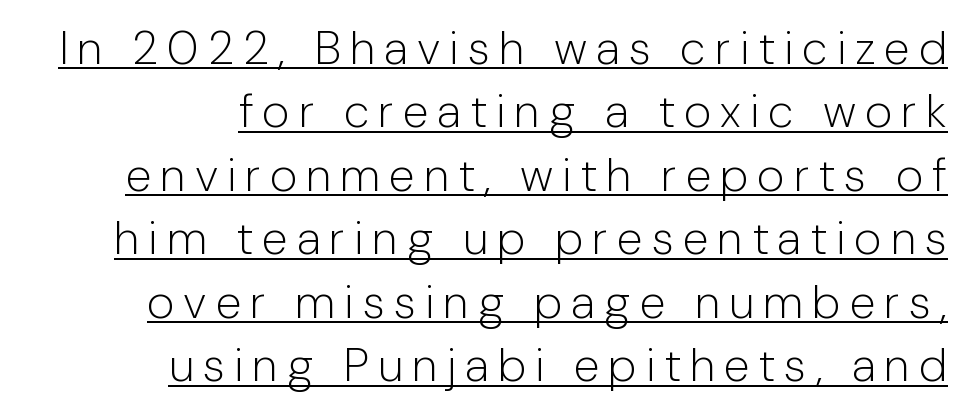
Q: Is the text bold? A: No.
Q: Is the text italic (slanted)? A: No, it is upright.
Q: Is the typeface a serif or a sans-serif typeface? A: Sans-serif.
Q: Is the text underlined? A: Yes.
Q: How is the paragraph aligned? A: Right-aligned.
Q: Is the spacing between lines tight, normal or loose? A: Normal.
Q: Width (condensed, normal, or wide)? A: Normal.
Q: Stroke contrast? A: Low.
Q: x-height? A: Medium.
Q: Monospaced? A: No.
